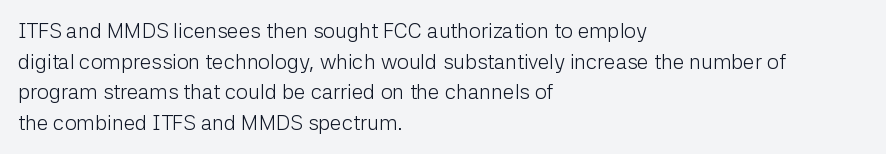
The image shows 21 px text type, upright; set left-aligned, normal line spacing (1.46x), normal letter spacing, not underlined.
